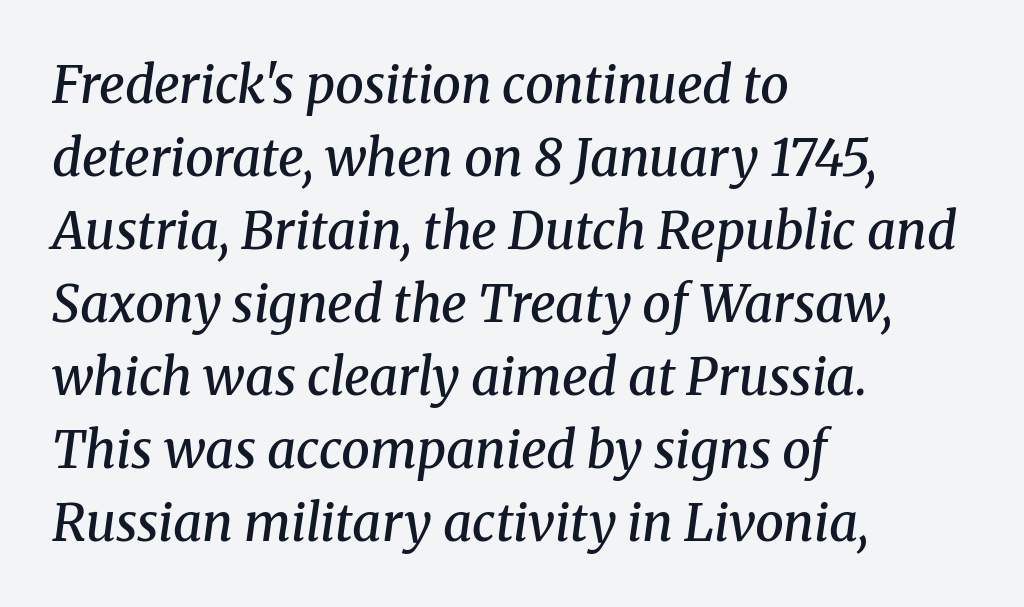
The face used here is proportionally spaced, like ordinary book or web type. The rendering shows small feet on the letterforms — a serif design. Is there much room between lines? A standard amount, neither cramped nor airy. Every letter is mildly thick-stroked: semibold rather than bold.
